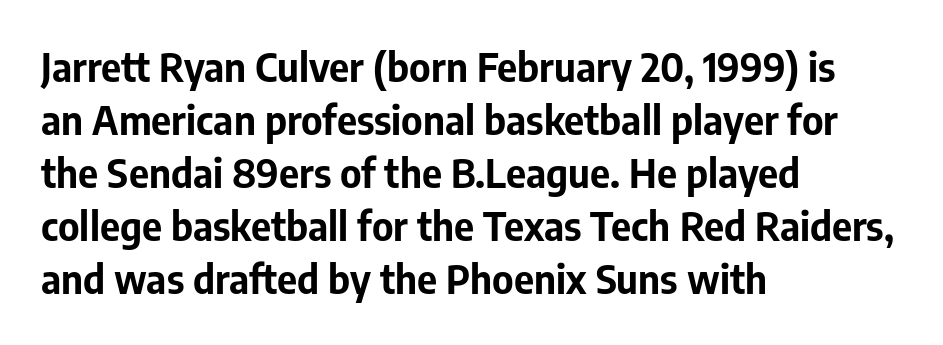
The image shows 39 px bold sans-serif type, upright; set left-aligned, normal line spacing (1.36x), normal letter spacing, not underlined; low stroke contrast and a medium x-height.
